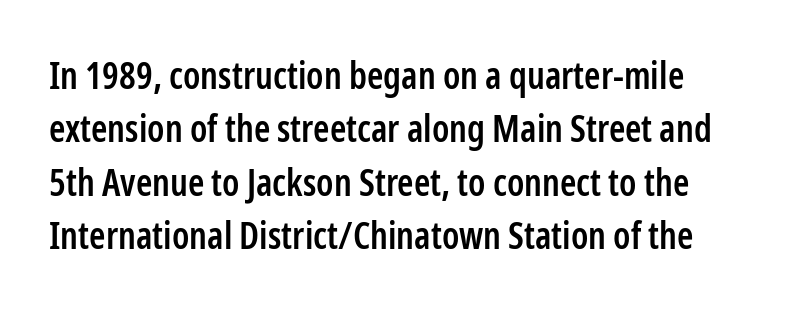
Q: Is the text bold? A: Semi-bold.
Q: Is the text italic (slanted)? A: No, it is upright.
Q: Is the typeface a serif or a sans-serif typeface? A: Sans-serif.
Q: Is the text underlined? A: No.
Q: How is the paragraph aligned? A: Left-aligned.
Q: Is the spacing between letters normal or unusually wide? A: Normal.
Q: Is the spacing between lines tight, normal or loose? A: Normal.
Q: Width (condensed, normal, or wide)? A: Condensed.
Q: Stroke contrast? A: Low.
Q: x-height? A: Medium.
Q: Monospaced? A: No.
